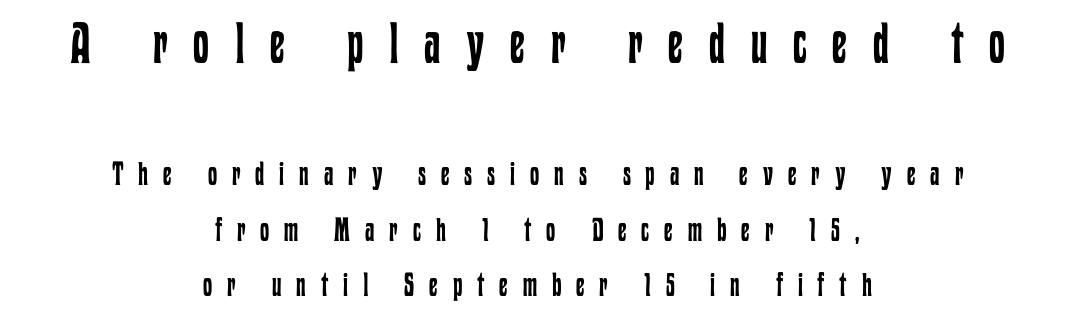
Here the glyphs are tracked loosely, breaking word shapes into spaced letters. Posture: upright roman. The passage shown is typed in a proportional face where columns would drift. Stems and bowls with no extra thickness — not bold. The passage shown begins with its larger block and ends with its smaller one.
